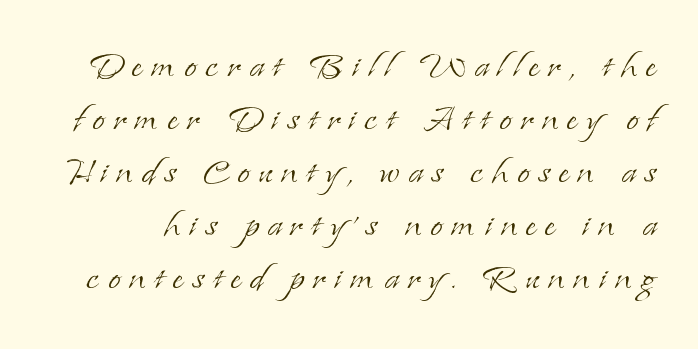
{"serif": "yes", "bold": "no", "weight": "light", "width": "normal", "stroke_contrast": "low", "x_height": "small", "monospaced": "no", "underline": "no", "line_spacing_ratio": 1.18, "glyph_px": 45}
